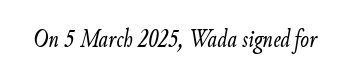
Q: Is the text bold? A: No.
Q: Is the text italic (slanted)? A: Yes, it leans right by about 9 degrees.
Q: Is the text underlined? A: No.
Q: Is the spacing between letters normal or unusually wide? A: Normal.
